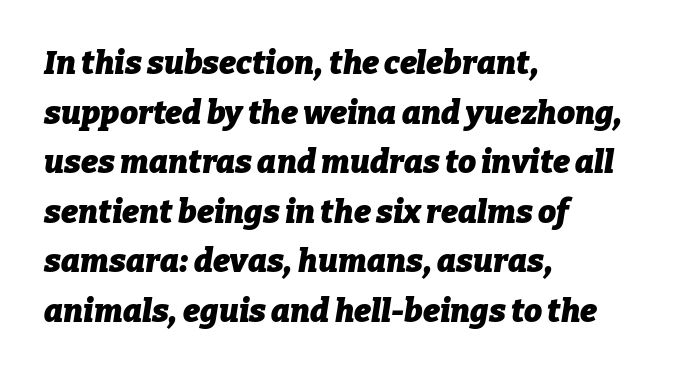
Q: Is the text bold? A: Yes.
Q: Is the text italic (slanted)? A: Yes, it leans right by about 9 degrees.
Q: Is the text underlined? A: No.
Q: How is the paragraph aligned? A: Left-aligned.
Q: Is the spacing between letters normal or unusually wide? A: Normal.
Q: Is the spacing between lines tight, normal or loose? A: Normal.
Q: Width (condensed, normal, or wide)? A: Normal.
Q: Stroke contrast? A: Low.
Q: x-height? A: Medium.
Q: Monospaced? A: No.
